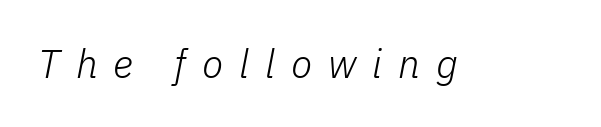
{"italic": "yes", "lean": "right", "slant_degrees": 11, "bold": "no", "weight": "light", "width": "normal", "stroke_contrast": "low", "x_height": "medium", "monospaced": "no", "underline": "no", "letter_spacing": "wide", "letter_spacing_em": 0.41, "glyph_px": 39}
